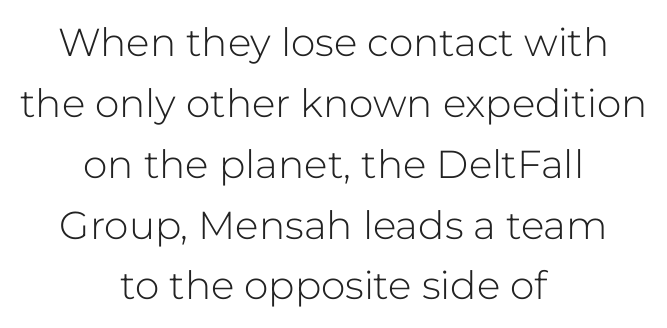
Caption: standard tracking, unaltered. No word sits above an underline. The font is comparable to plain body text, perhaps lighter. Observe the absence of serifs on each vertical stroke in this sample. Each new line begins a customary step beneath the previous one. Looks like regular typesetting: each glyph gets only the width it needs.
